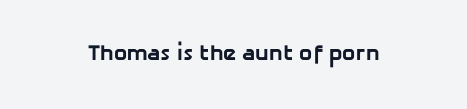
Does extra space separate the letters? No, they use regular spacing. Quick note: underline off. This is heavy type, rendered in bold.
